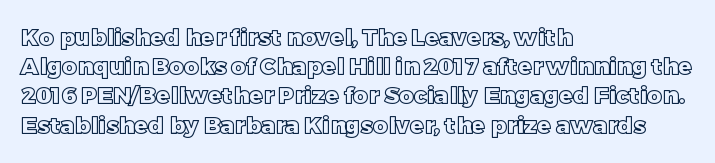
Interline gaps are of average width in this sample. Short note: letters normally spaced. Posture: vertical. The strip under each line holds only bare page. Which margin do the lines hug? The left one — the right edge is uneven.
